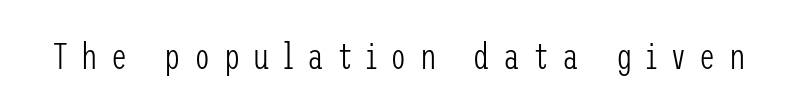
Q: Is the text bold? A: No.
Q: Is the text italic (slanted)? A: No, it is upright.
Q: Is the typeface a serif or a sans-serif typeface? A: Sans-serif.
Q: Is the text underlined? A: No.
Q: Is the spacing between letters normal or unusually wide? A: Unusually wide.
Q: Width (condensed, normal, or wide)? A: Condensed.
Q: Stroke contrast? A: Low.
Q: x-height? A: Medium.
